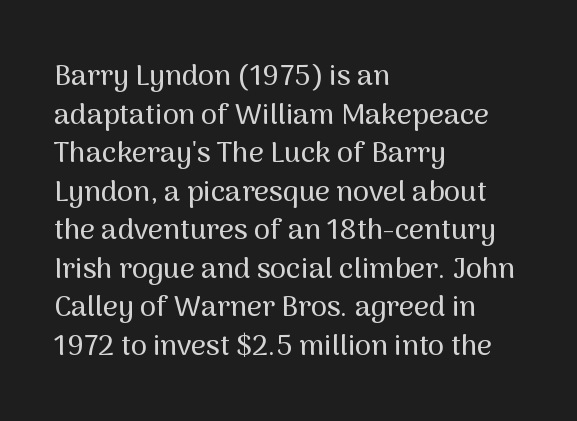
Serifs: no, the terminals of the letterforms are clean. The rendering keeps characters at their native spacing. Each letter keeps its own natural width here, so spacing adapts to shape. Descender tails drop into unmarked territory. If you drew a ruler down the left edge, every line would touch it. Style check: upright.
